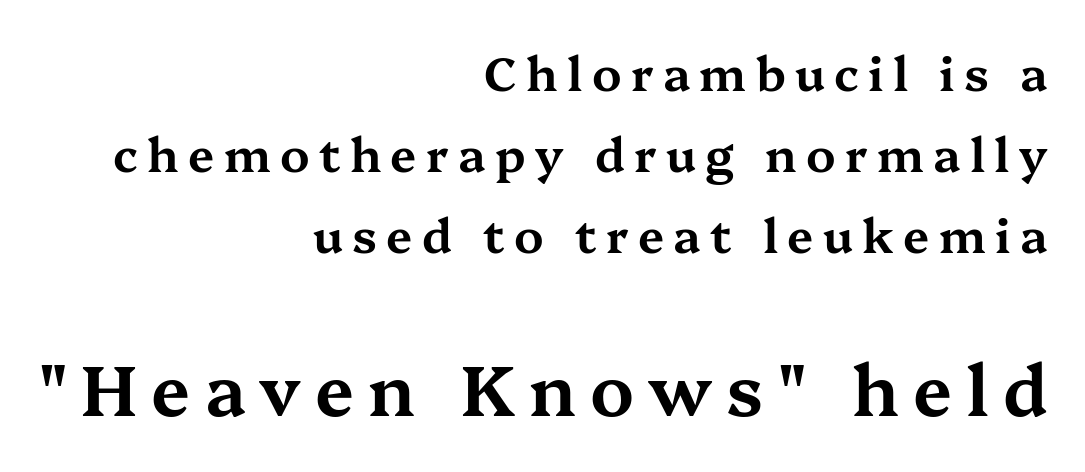
Q: Is the text italic (slanted)? A: No, it is upright.
Q: Is the typeface a serif or a sans-serif typeface? A: Serif.
Q: Is the text underlined? A: No.
Q: How is the paragraph aligned? A: Right-aligned.
Q: Is the spacing between letters normal or unusually wide? A: Unusually wide.
Q: Which block of text is set in a larger size, the first (top) or the second (bottom)? A: The second (bottom) one.
Q: Width (condensed, normal, or wide)? A: Wide.
Q: Stroke contrast? A: Medium.
Q: x-height? A: Medium.
Q: Monospaced? A: No.
